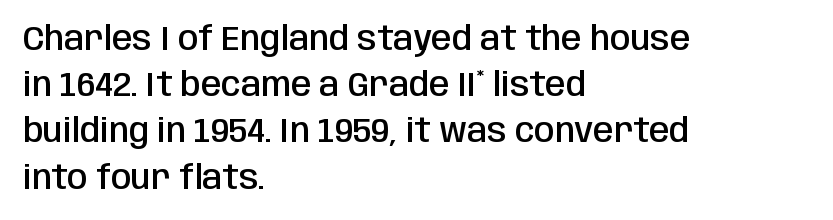
Q: Is the text bold? A: Semi-bold.
Q: Is the text italic (slanted)? A: No, it is upright.
Q: Is the typeface a serif or a sans-serif typeface? A: Sans-serif.
Q: Is the text underlined? A: No.
Q: How is the paragraph aligned? A: Left-aligned.
Q: Is the spacing between letters normal or unusually wide? A: Normal.
Q: Is the spacing between lines tight, normal or loose? A: Normal.
Q: Width (condensed, normal, or wide)? A: Condensed.
Q: Stroke contrast? A: Low.
Q: x-height? A: Large.
Q: Monospaced? A: No.
